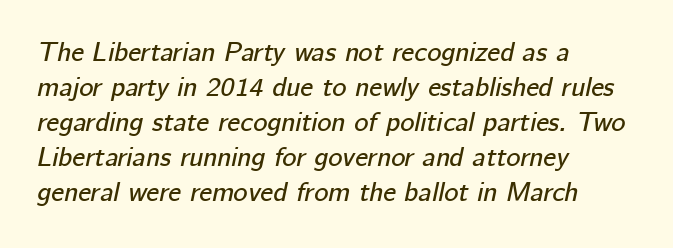
The image shows 27 px text type, italic (leaning right); set left-aligned, normal line spacing (1.3x), normal letter spacing, not underlined.
